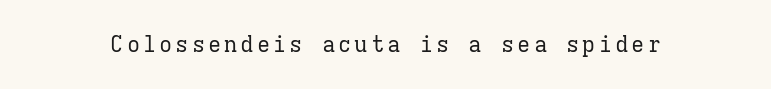
The image shows 22 px text type, upright; set not underlined.
